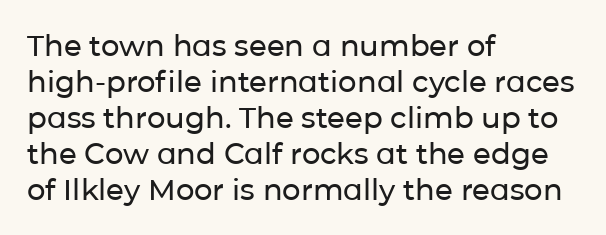
{"serif": "no", "italic": "no", "width": "normal", "stroke_contrast": "low", "x_height": "medium", "monospaced": "no", "underline": "no", "align": "left", "line_spacing_ratio": 1.24, "letter_spacing": "normal", "letter_spacing_em": 0.0, "glyph_px": 29}
